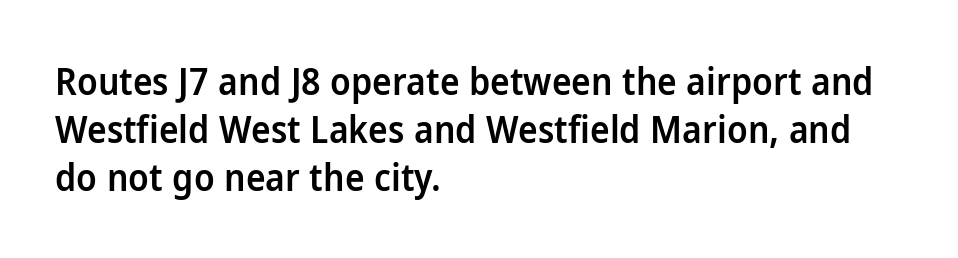
Q: Is the text bold? A: Semi-bold.
Q: Is the text italic (slanted)? A: No, it is upright.
Q: Is the typeface a serif or a sans-serif typeface? A: Sans-serif.
Q: Is the text underlined? A: No.
Q: How is the paragraph aligned? A: Left-aligned.
Q: Is the spacing between letters normal or unusually wide? A: Normal.
Q: Is the spacing between lines tight, normal or loose? A: Normal.
Q: Width (condensed, normal, or wide)? A: Normal.
Q: Stroke contrast? A: Low.
Q: x-height? A: Medium.
Q: Monospaced? A: No.
